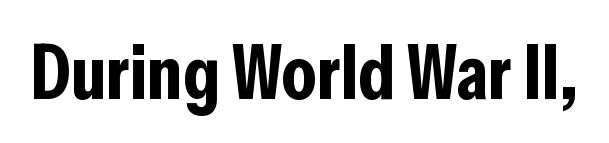
{"serif": "no", "italic": "no", "bold": "yes", "weight": "bold", "width": "condensed", "stroke_contrast": "low", "x_height": "medium", "monospaced": "no", "underline": "no", "letter_spacing": "normal", "letter_spacing_em": 0.0, "glyph_px": 77}
